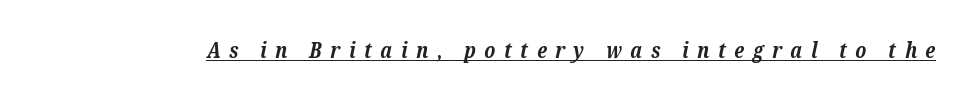
Q: Is the text bold? A: Yes.
Q: Is the text italic (slanted)? A: Yes, it leans right by about 12 degrees.
Q: Is the text underlined? A: Yes.
Q: Is the spacing between letters normal or unusually wide? A: Unusually wide.
